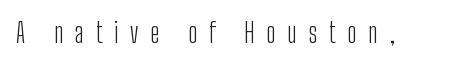
Every character sits straight up, as roman type does. Caption: expanded tracking, letters set apart. On a weight scale, this lands at 450 or below. Check under the words: just untouched page.
